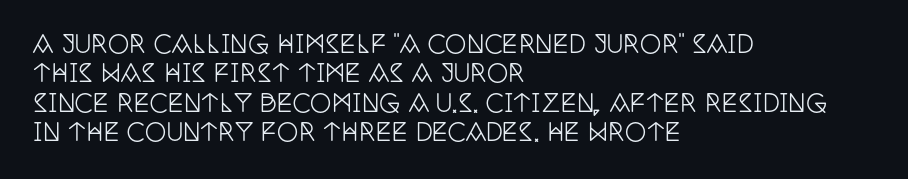
{"italic": "no", "underline": "no", "align": "left", "line_spacing_ratio": 1.22, "letter_spacing": "normal", "letter_spacing_em": 0.0, "glyph_px": 24}
